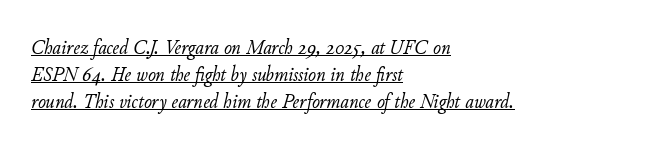
Q: Is the text bold? A: No.
Q: Is the text italic (slanted)? A: Yes, it leans right by about 11 degrees.
Q: Is the text underlined? A: Yes.
Q: How is the paragraph aligned? A: Left-aligned.
Q: Is the spacing between letters normal or unusually wide? A: Normal.
Q: Is the spacing between lines tight, normal or loose? A: Normal.
